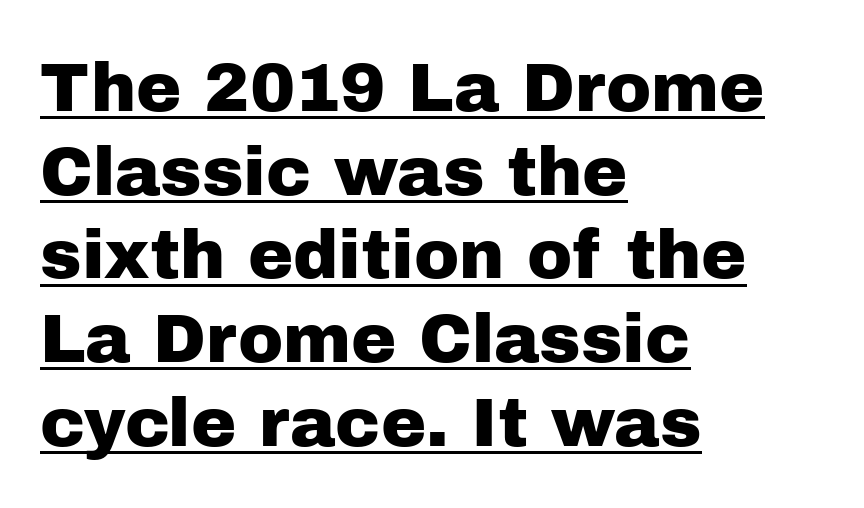
{"serif": "no", "italic": "no", "width": "normal", "stroke_contrast": "low", "x_height": "medium", "monospaced": "no", "underline": "yes", "align": "left", "line_spacing_ratio": 1.23, "letter_spacing": "normal", "letter_spacing_em": 0.0, "glyph_px": 68}
